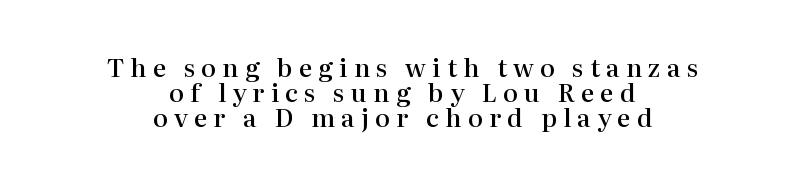
The image shows 25 px text type, upright; set centered, tight line spacing (1.0x), unusually wide letter spacing (+0.25 em), not underlined.
